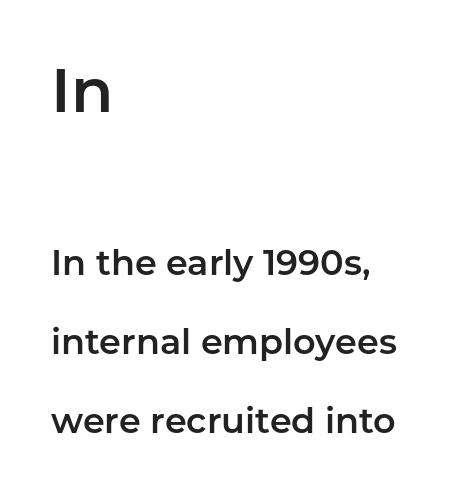
The image shows 62 px sans-serif type, upright; set left-aligned, loose line spacing (2.26x), normal letter spacing, not underlined; the first (top) block is 1.77x larger; low stroke contrast and a medium x-height.
